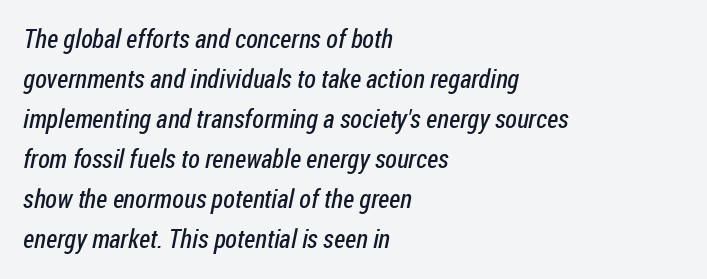
{"bold": "no", "underline": "no", "align": "left", "line_spacing": "normal", "line_spacing_ratio": 1.54, "letter_spacing": "normal", "letter_spacing_em": 0.0, "glyph_px": 26}
